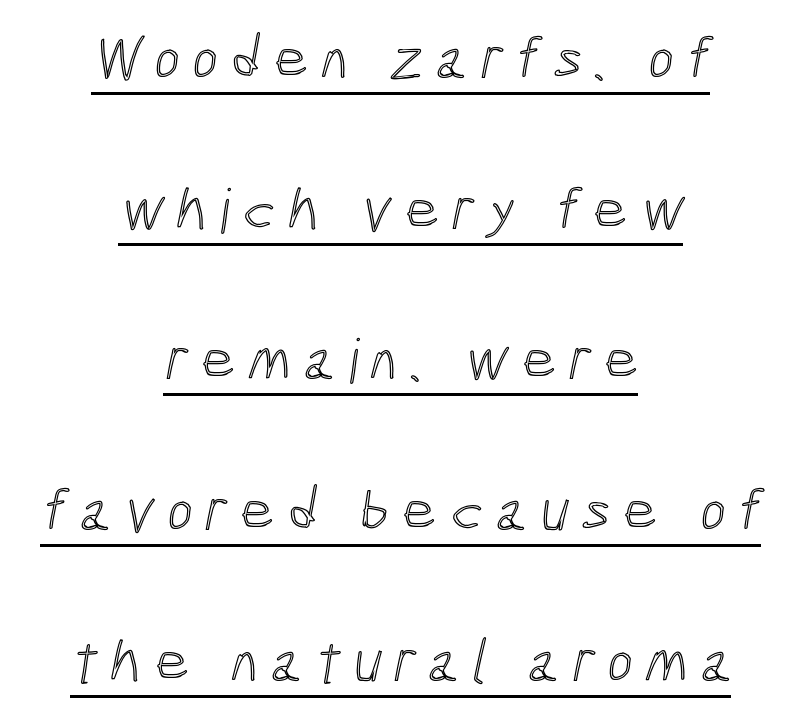
Look at the tracking — it's clearly loosened, letters drifting apart. Is the block centered? Yes — each line is placed symmetrically about the middle. A typographer would call this underscored text. Spacing verdict: proportional, widths tailored to each character. What's the leading like? Stretched, with rows far apart.
